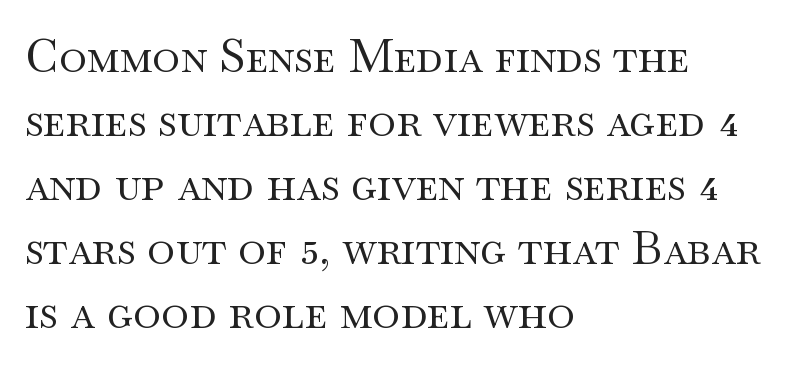
Q: Is the text bold? A: No.
Q: Is the text italic (slanted)? A: No, it is upright.
Q: Is the typeface a serif or a sans-serif typeface? A: Serif.
Q: Is the text underlined? A: No.
Q: How is the paragraph aligned? A: Left-aligned.
Q: Is the spacing between letters normal or unusually wide? A: Normal.
Q: Is the spacing between lines tight, normal or loose? A: Normal.
Q: Width (condensed, normal, or wide)? A: Wide.
Q: Stroke contrast? A: Medium.
Q: x-height? A: Small.
Q: Monospaced? A: No.
